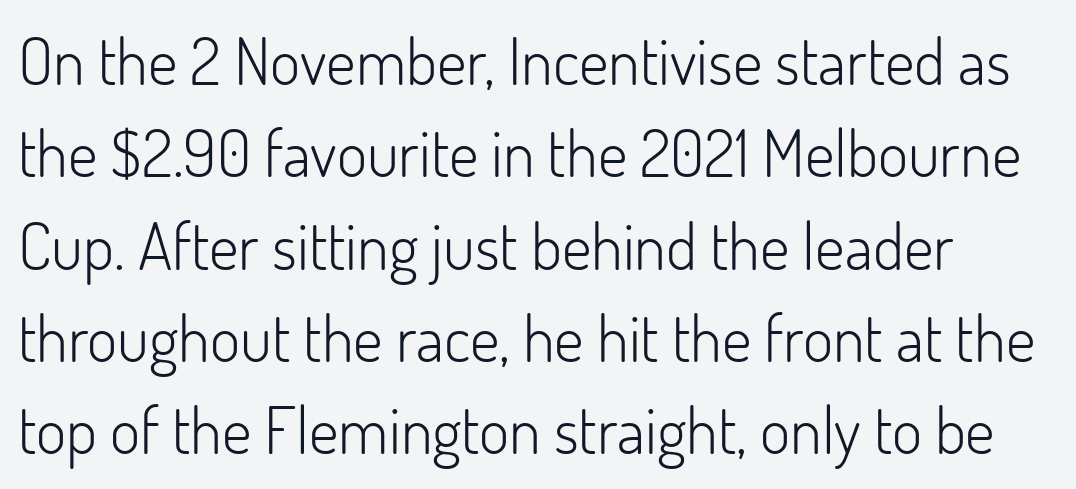
{"serif": "no", "italic": "no", "bold": "no", "weight": "light", "width": "normal", "stroke_contrast": "low", "x_height": "small", "monospaced": "no", "underline": "no", "align": "left", "line_spacing": "normal", "line_spacing_ratio": 1.42, "letter_spacing": "normal", "letter_spacing_em": 0.0, "glyph_px": 65}
